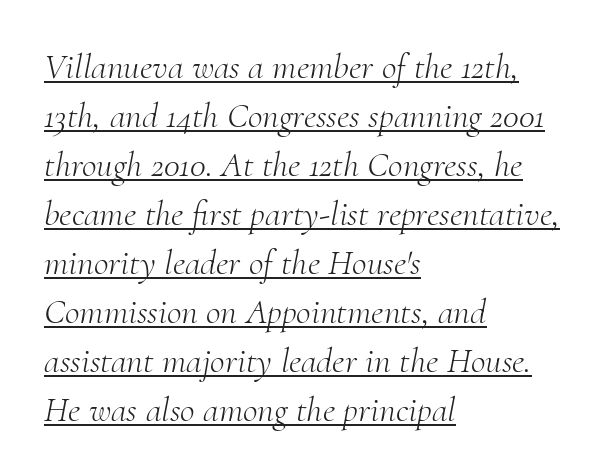
Q: Is the text bold? A: No.
Q: Is the text italic (slanted)? A: Yes, it leans right by about 10 degrees.
Q: Is the typeface a serif or a sans-serif typeface? A: Serif.
Q: Is the text underlined? A: Yes.
Q: How is the paragraph aligned? A: Left-aligned.
Q: Is the spacing between letters normal or unusually wide? A: Normal.
Q: Is the spacing between lines tight, normal or loose? A: Normal.
Q: Width (condensed, normal, or wide)? A: Normal.
Q: Stroke contrast? A: Medium.
Q: x-height? A: Small.
Q: Monospaced? A: No.
